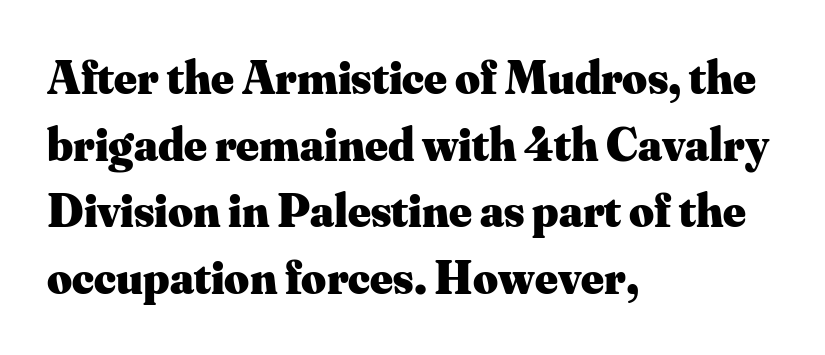
The image shows 48 px heavy serif type, upright; set left-aligned, normal line spacing (1.39x), normal letter spacing, not underlined; medium stroke contrast and a small x-height.
